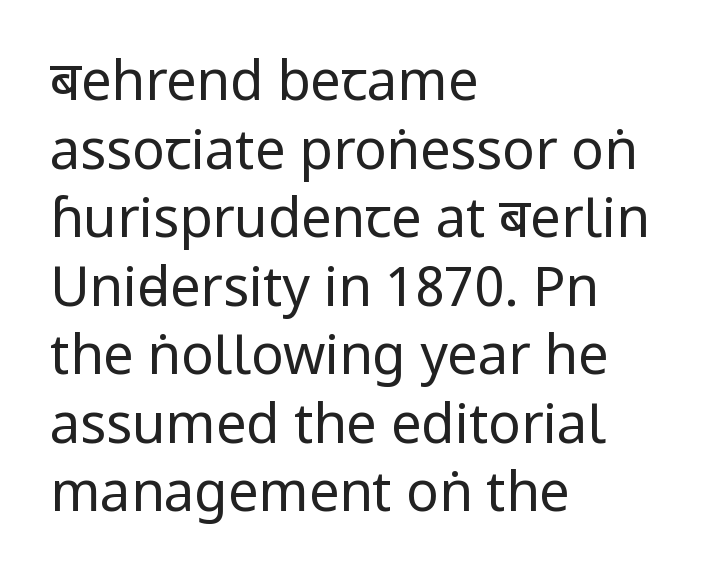
{"serif": "no", "italic": "no", "bold": "no", "weight": "regular", "width": "condensed", "stroke_contrast": "low", "x_height": "large", "monospaced": "no", "underline": "no", "align": "left", "line_spacing": "normal", "line_spacing_ratio": 1.27, "letter_spacing": "normal", "letter_spacing_em": 0.0, "glyph_px": 54}
